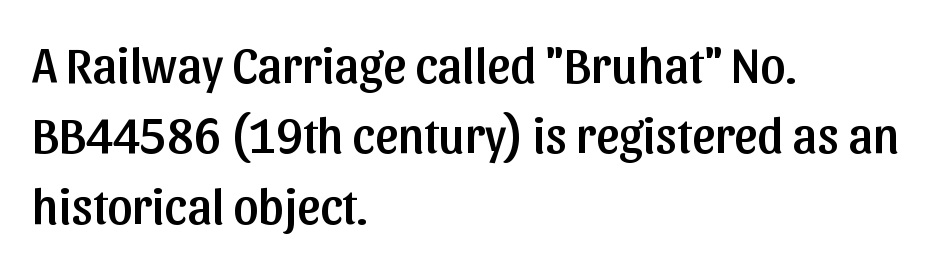
Q: Is the text italic (slanted)? A: No, it is upright.
Q: Is the typeface a serif or a sans-serif typeface? A: Sans-serif.
Q: Is the text underlined? A: No.
Q: How is the paragraph aligned? A: Left-aligned.
Q: Is the spacing between letters normal or unusually wide? A: Normal.
Q: Is the spacing between lines tight, normal or loose? A: Normal.
Q: Width (condensed, normal, or wide)? A: Normal.
Q: Stroke contrast? A: Low.
Q: x-height? A: Medium.
Q: Monospaced? A: No.
